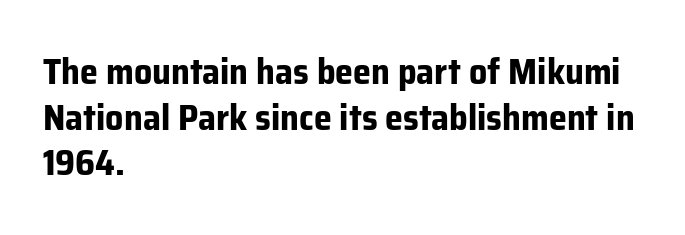
{"serif": "no", "italic": "no", "bold": "yes", "weight": "bold", "width": "normal", "stroke_contrast": "low", "x_height": "medium", "monospaced": "no", "underline": "no", "align": "left", "line_spacing": "normal", "line_spacing_ratio": 1.27, "letter_spacing": "normal", "letter_spacing_em": 0.0, "glyph_px": 36}
